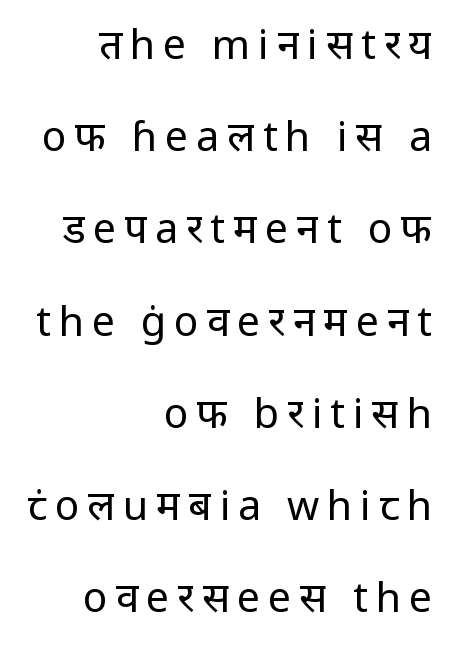
{"serif": "no", "italic": "no", "bold": "no", "weight": "regular", "width": "normal", "stroke_contrast": "low", "x_height": "medium", "monospaced": "no", "underline": "no", "align": "right", "line_spacing": "loose", "line_spacing_ratio": 2.25, "glyph_px": 41}
